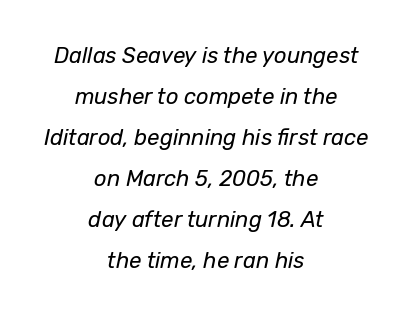
Type without underlining. A typesetter would call this zero additional tracking. The glyphs look as if they've been sheared to an angle. The lines in this sample share a center point and differ in where they start and stop. The strokes are not fattened; the text isn't bold.
